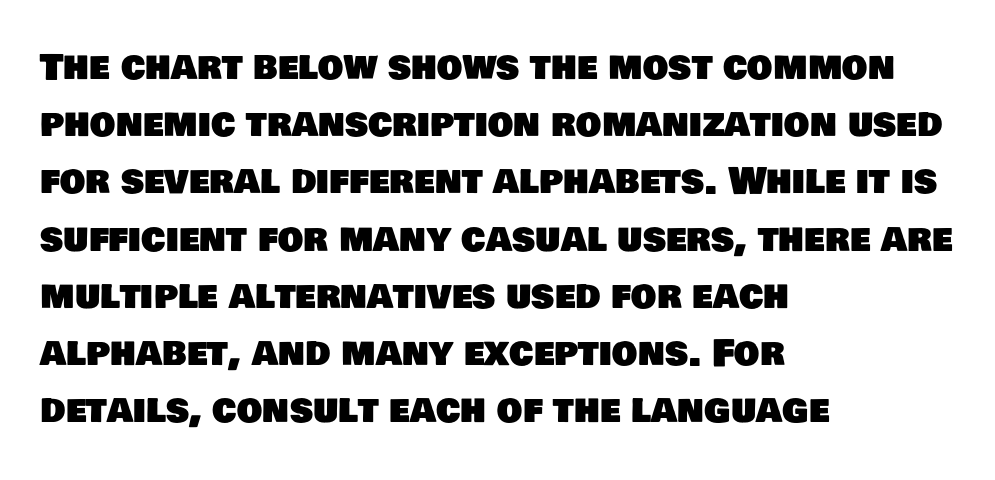
Q: Is the typeface a serif or a sans-serif typeface? A: Sans-serif.
Q: Is the text underlined? A: No.
Q: How is the paragraph aligned? A: Left-aligned.
Q: Is the spacing between letters normal or unusually wide? A: Normal.
Q: Is the spacing between lines tight, normal or loose? A: Normal.
Q: Width (condensed, normal, or wide)? A: Normal.
Q: Stroke contrast? A: Low.
Q: x-height? A: Large.
Q: Monospaced? A: No.
